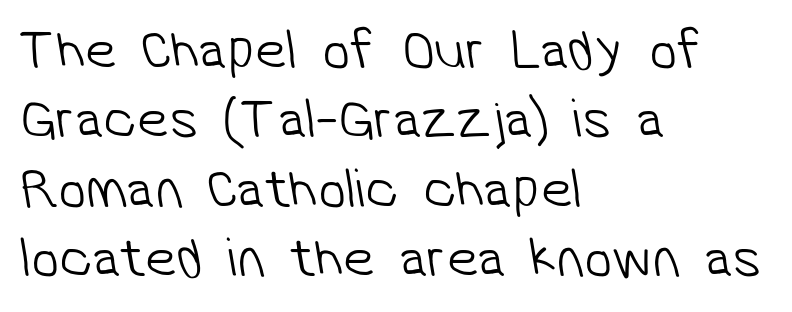
{"serif": "no", "bold": "no", "weight": "light", "width": "normal", "stroke_contrast": "low", "x_height": "medium", "monospaced": "no", "underline": "no", "align": "left", "line_spacing_ratio": 1.24, "letter_spacing": "normal", "letter_spacing_em": 0.0, "glyph_px": 56}
